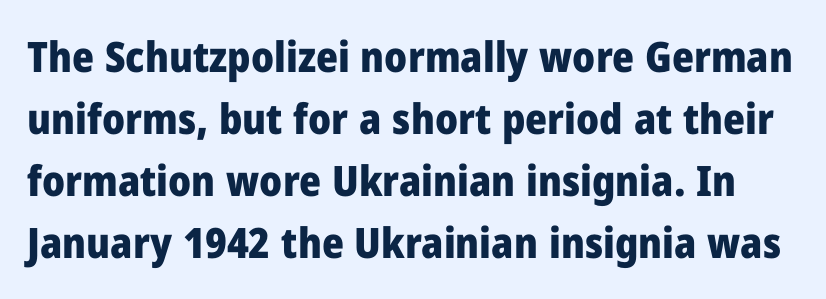
Q: Is the text bold? A: Yes.
Q: Is the text italic (slanted)? A: No, it is upright.
Q: Is the typeface a serif or a sans-serif typeface? A: Sans-serif.
Q: Is the text underlined? A: No.
Q: Is the spacing between letters normal or unusually wide? A: Normal.
Q: Is the spacing between lines tight, normal or loose? A: Normal.
Q: Width (condensed, normal, or wide)? A: Normal.
Q: Stroke contrast? A: Low.
Q: x-height? A: Medium.
Q: Monospaced? A: No.
